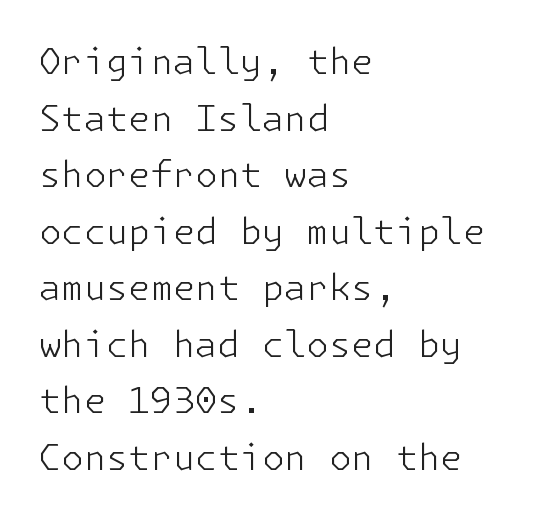
Q: Is the text bold? A: No.
Q: Is the text italic (slanted)? A: No, it is upright.
Q: Is the typeface a serif or a sans-serif typeface? A: Sans-serif.
Q: Is the text underlined? A: No.
Q: How is the paragraph aligned? A: Left-aligned.
Q: Is the spacing between letters normal or unusually wide? A: Normal.
Q: Is the spacing between lines tight, normal or loose? A: Normal.
Q: Width (condensed, normal, or wide)? A: Normal.
Q: Stroke contrast? A: Low.
Q: x-height? A: Medium.
